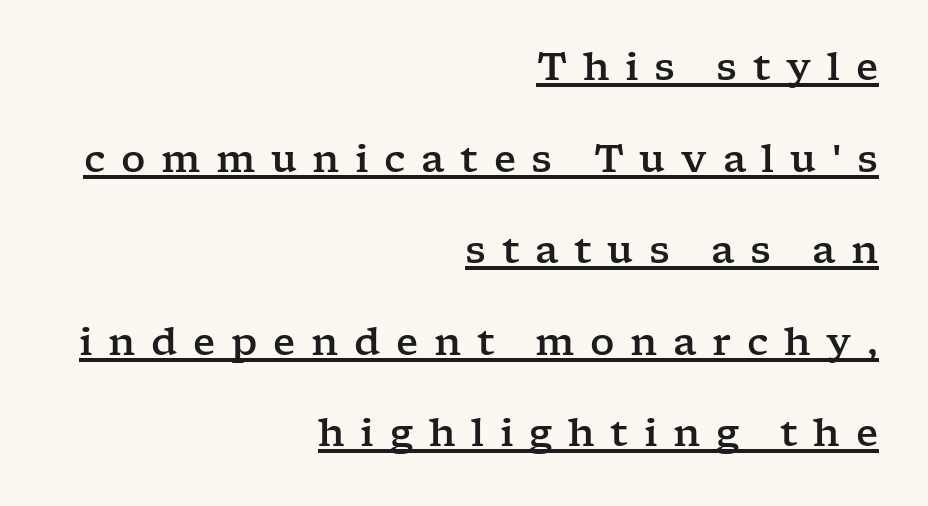
Q: Is the text italic (slanted)? A: No, it is upright.
Q: Is the typeface a serif or a sans-serif typeface? A: Serif.
Q: Is the text underlined? A: Yes.
Q: How is the paragraph aligned? A: Right-aligned.
Q: Is the spacing between letters normal or unusually wide? A: Unusually wide.
Q: Is the spacing between lines tight, normal or loose? A: Loose.
Q: Width (condensed, normal, or wide)? A: Wide.
Q: Stroke contrast? A: Low.
Q: x-height? A: Medium.
Q: Monospaced? A: No.
